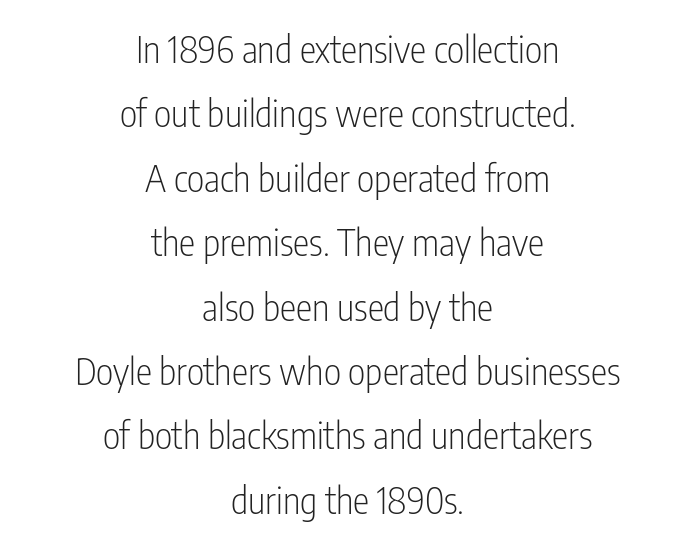
The glyphs are unaccompanied by any horizontal stroke below them. No heavy texture on the line: the type isn't bold. You can tell it's not italic because the verticals are truly vertical. The letters advance in unequal steps, a hallmark of proportional type. Is the block centered? Yes — each line is placed symmetrically about the middle.
